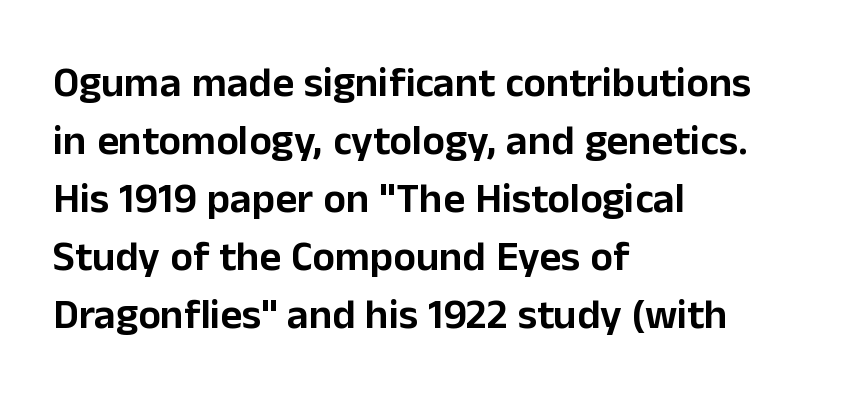
This is roman type, the default non-slanted kind. Casual observation: everything's shoved over to the left. Rule under the text: the space is simply empty. The rows are spaced the way most documents space them. Regarding serifs, this sample does without them. Is this a fixed-width face? No — the glyphs have proportional, varying widths.
